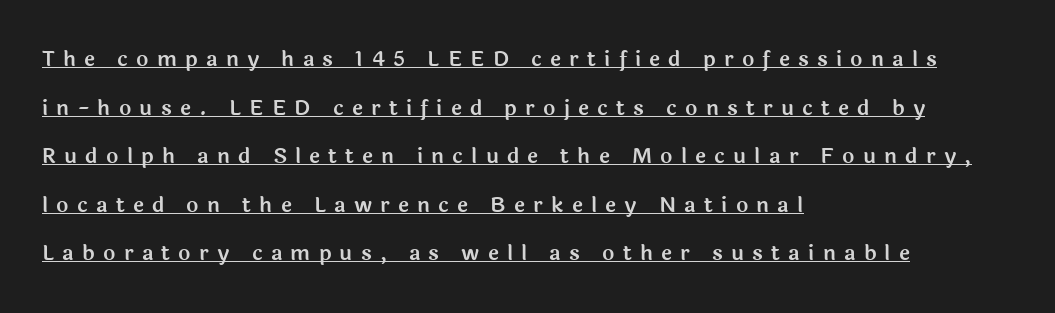
Q: Is the text italic (slanted)? A: No, it is upright.
Q: Is the text underlined? A: Yes.
Q: How is the paragraph aligned? A: Left-aligned.
Q: Is the spacing between letters normal or unusually wide? A: Unusually wide.
Q: Is the spacing between lines tight, normal or loose? A: Loose.
